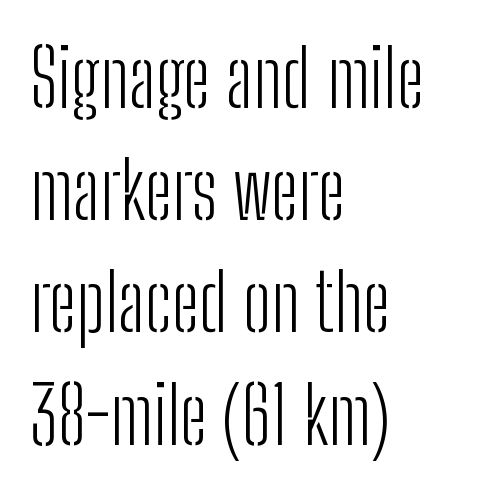
Q: Is the text bold? A: No.
Q: Is the text italic (slanted)? A: No, it is upright.
Q: Is the typeface a serif or a sans-serif typeface? A: Sans-serif.
Q: Is the text underlined? A: No.
Q: How is the paragraph aligned? A: Left-aligned.
Q: Is the spacing between letters normal or unusually wide? A: Normal.
Q: Is the spacing between lines tight, normal or loose? A: Normal.
Q: Width (condensed, normal, or wide)? A: Condensed.
Q: Stroke contrast? A: Low.
Q: x-height? A: Medium.
Q: Monospaced? A: No.
